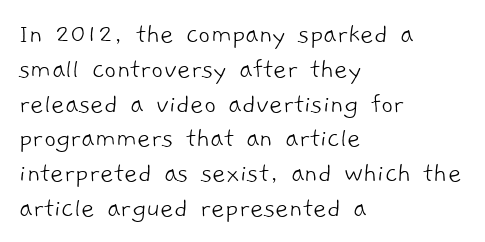
The passage shown is not bold in any degree. The glyphs in this specimen are sans serif. The letters advance in unequal steps, a hallmark of proportional type. Descender tails drop into unmarked territory.
